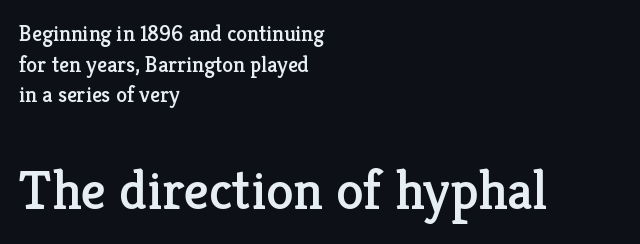
What's the leading like? Ordinary, nothing unusual. Notice how the passage keeps a crisp vertical edge on the left only. Look at the tracking — it's just the regular setting, nothing added. The designer went with a serif here, giving each stem small feet.
